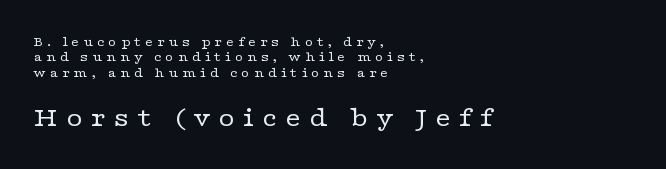
{"serif": "yes", "italic": "no", "bold": "no", "weight": "regular", "width": "wide", "stroke_contrast": "low", "x_height": "medium", "monospaced": "no", "underline": "no", "align": "left", "line_spacing": "tight", "line_spacing_ratio": 1.09, "letter_spacing": "wide", "letter_spacing_em": 0.26, "larger_block": "second", "size_ratio": 2.0, "glyph_px": 28}
